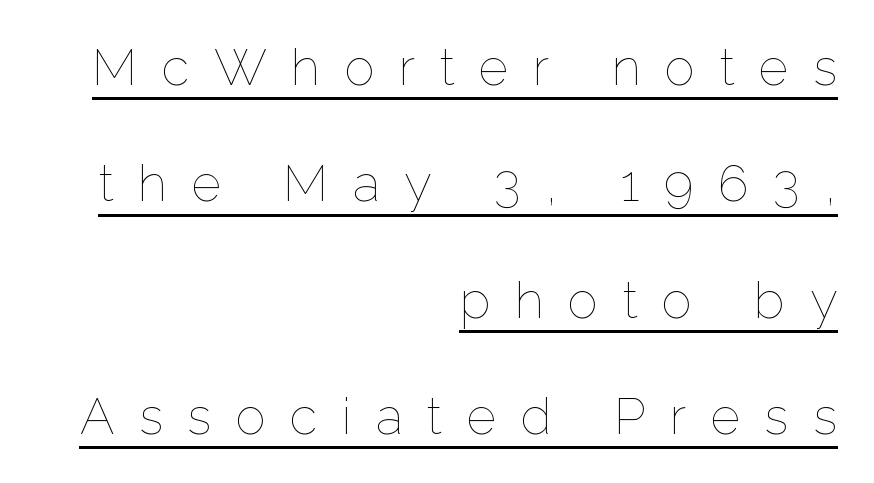
Italic? Not at all — the glyphs are vertical. The passage shown is typed in a proportional face where columns would drift. Tracking value appears strongly positive — letters spread wide. Right-aligned paragraph, ragged on the left. Vertically, the passage feels expansive, rows floating well apart. The words here are underlined.
